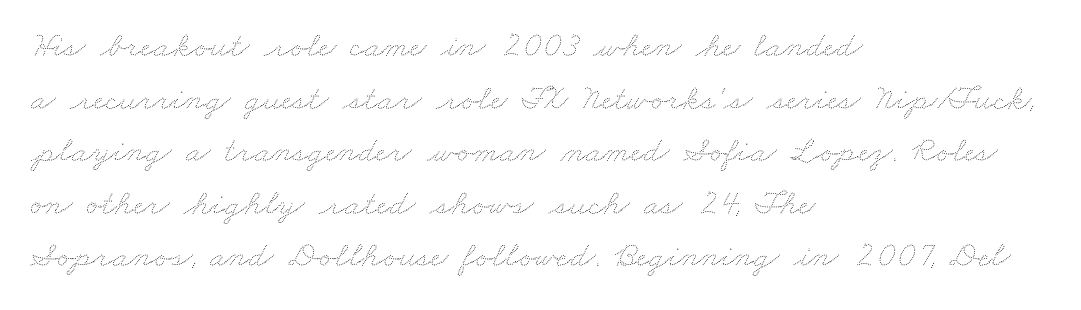
{"bold": "no", "weight": "thin", "width": "wide", "stroke_contrast": "medium", "x_height": "small", "monospaced": "no", "underline": "no", "align": "left", "line_spacing": "normal", "line_spacing_ratio": 1.46, "letter_spacing": "normal", "letter_spacing_em": 0.0, "glyph_px": 36}
